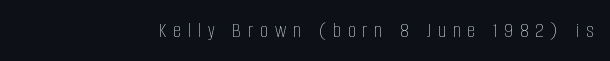
Substantial extra tracking has been applied to these lines. Posture: upright roman. A bare baseline throughout the passage. A quiet, ordinary-to-light weight characterises the typeface.
